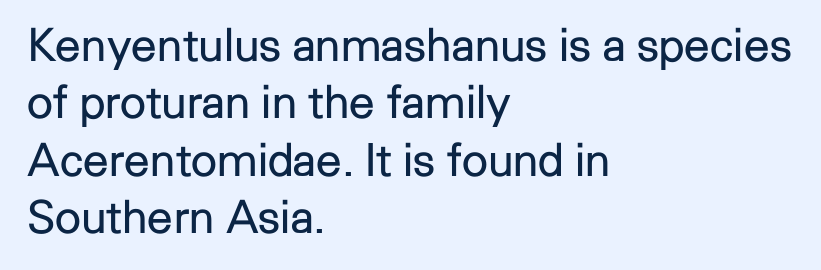
Q: Is the text bold? A: No.
Q: Is the text italic (slanted)? A: No, it is upright.
Q: Is the typeface a serif or a sans-serif typeface? A: Sans-serif.
Q: Is the text underlined? A: No.
Q: How is the paragraph aligned? A: Left-aligned.
Q: Is the spacing between letters normal or unusually wide? A: Normal.
Q: Is the spacing between lines tight, normal or loose? A: Normal.
Q: Width (condensed, normal, or wide)? A: Normal.
Q: Stroke contrast? A: Low.
Q: x-height? A: Medium.
Q: Monospaced? A: No.
